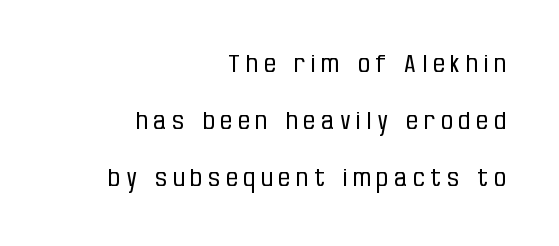
The image shows 23 px text type, upright; set right-aligned, loose line spacing (2.47x), unusually wide letter spacing (+0.27 em), not underlined.
